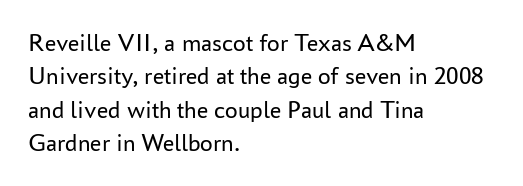
The image shows 25 px text type, upright; set left-aligned, normal line spacing (1.34x), normal letter spacing, not underlined.
